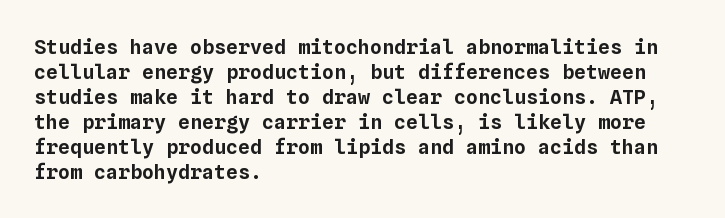
{"italic": "no", "underline": "no", "align": "left", "line_spacing": "normal", "line_spacing_ratio": 1.25, "letter_spacing": "normal", "letter_spacing_em": 0.0, "glyph_px": 20}
